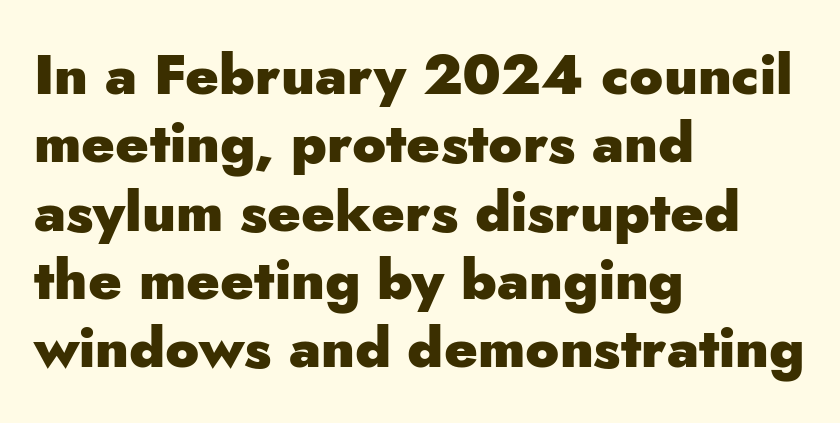
{"serif": "no", "italic": "no", "bold": "yes", "weight": "heavy", "width": "normal", "stroke_contrast": "low", "x_height": "small", "monospaced": "no", "underline": "no", "align": "left", "line_spacing_ratio": 1.22, "letter_spacing": "normal", "letter_spacing_em": 0.0, "glyph_px": 56}
